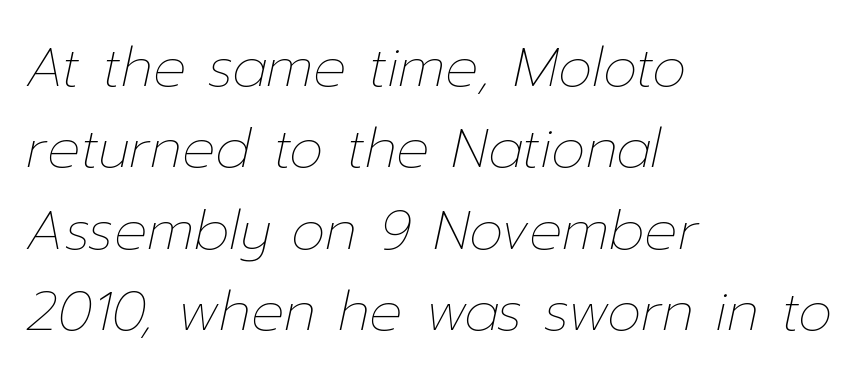
{"italic": "yes", "lean": "right", "slant_degrees": 12, "bold": "no", "weight": "thin", "width": "normal", "stroke_contrast": "low", "x_height": "medium", "monospaced": "no", "underline": "no", "align": "left", "line_spacing": "normal", "line_spacing_ratio": 1.48, "letter_spacing": "normal", "letter_spacing_em": 0.0, "glyph_px": 55}
